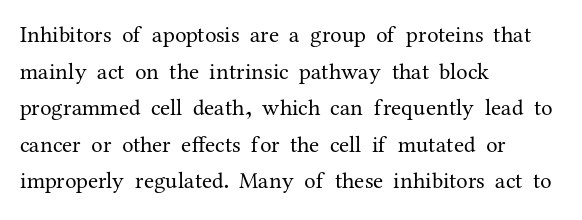
The image shows 23 px text type, upright; set left-aligned, normal line spacing (1.59x), normal letter spacing, not underlined.
